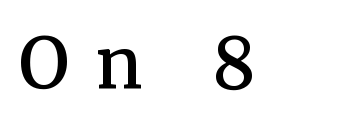
This rendering employs a face with finishing strokes, i.e., a serif. Decoration check: the copy has no underline. A bit beefed up — I'd call it semibold rather than bold. This sample has the flowing, uneven cadence of proportional lettering.
